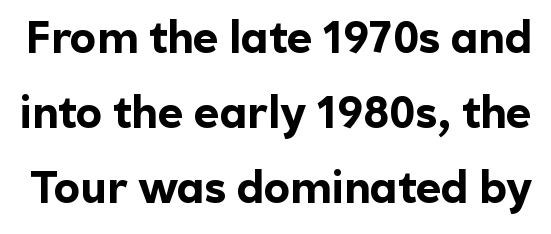
Q: Is the text bold? A: Yes.
Q: Is the text italic (slanted)? A: No, it is upright.
Q: Is the typeface a serif or a sans-serif typeface? A: Sans-serif.
Q: Is the text underlined? A: No.
Q: Is the spacing between letters normal or unusually wide? A: Normal.
Q: Width (condensed, normal, or wide)? A: Normal.
Q: x-height? A: Medium.
Q: Monospaced? A: No.
